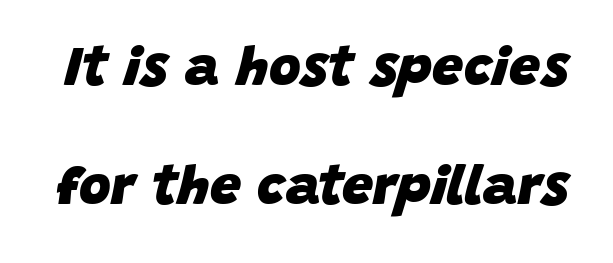
Tall strokes in this sample are angled rather than plumb. Do the characters align in a grid? No, the font is proportional. A bare baseline throughout the passage. Bold? Absolutely — the strokes are thick and heavy.
